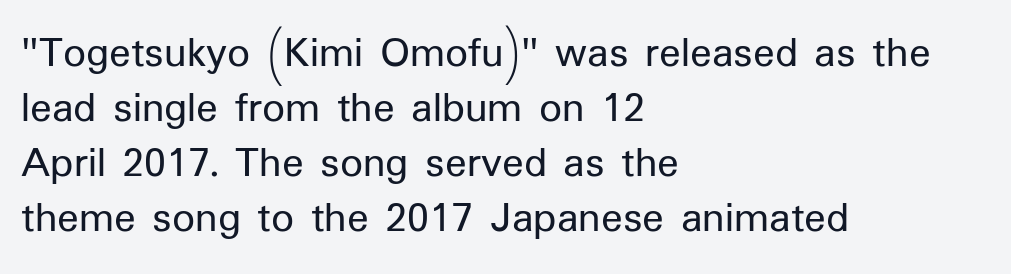
{"serif": "no", "italic": "no", "bold": "no", "weight": "regular", "width": "normal", "stroke_contrast": "low", "x_height": "medium", "monospaced": "no", "underline": "no", "align": "left", "line_spacing_ratio": 1.22, "letter_spacing": "normal", "letter_spacing_em": 0.0, "glyph_px": 45}
